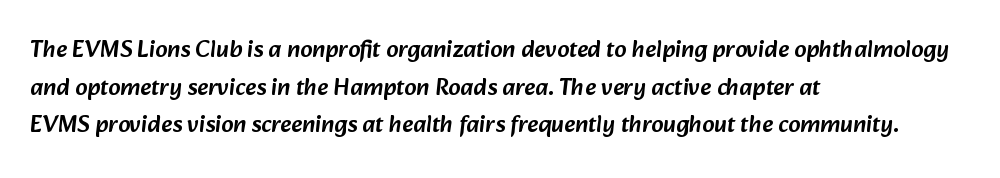
Each new line begins a customary step beneath the previous one. The tracking reads as untouched default to a designer's eye. The passage is arranged the way most books set body copy — flush left. This rendering features lettering with no underline.
